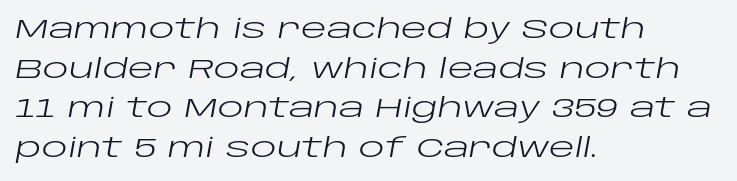
Line starts are locked; line ends wander. The vertical gap from one line to the next is medium. What stands out about the letter spacing? Nothing — it is the standard amount. Heft: none added — not bold. Underline: absent.
